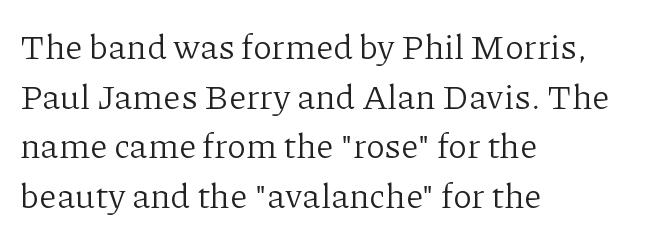
The image shows 35 px light serif type, upright; set left-aligned, normal line spacing (1.42x), normal letter spacing, not underlined; low stroke contrast and a medium x-height.
